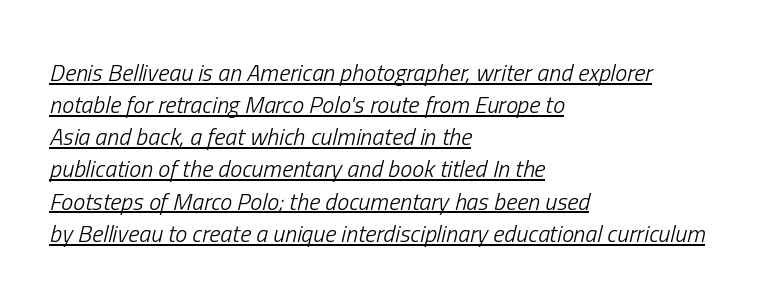
{"italic": "yes", "lean": "right", "slant_degrees": 13, "bold": "no", "underline": "yes", "align": "left", "line_spacing": "normal", "line_spacing_ratio": 1.34, "letter_spacing": "normal", "letter_spacing_em": 0.0, "glyph_px": 24}
